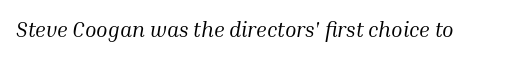
Honestly, the letter spacing is just normal — you wouldn't notice it. The specimen reads as italic at a glance. On a weight scale, this lands at 450 or below. The zone under the glyphs is completely vacant.
